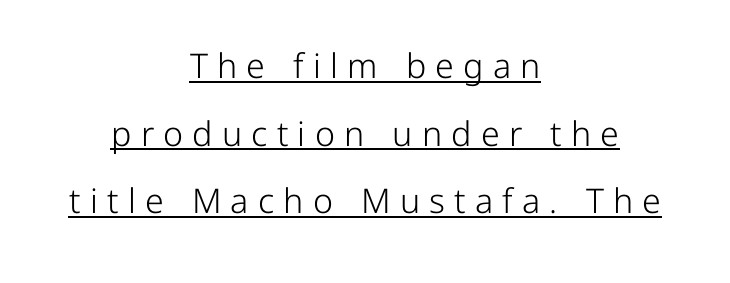
The image shows 34 px light sans-serif type, upright; set centered, loose line spacing (1.99x), unusually wide letter spacing (+0.27 em), underlined; low stroke contrast and a medium x-height.
